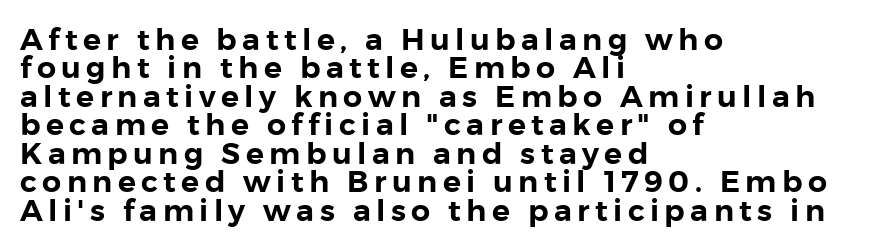
{"serif": "no", "italic": "no", "width": "normal", "stroke_contrast": "low", "x_height": "medium", "monospaced": "no", "underline": "no", "align": "left", "line_spacing": "tight", "line_spacing_ratio": 0.95, "glyph_px": 30}
